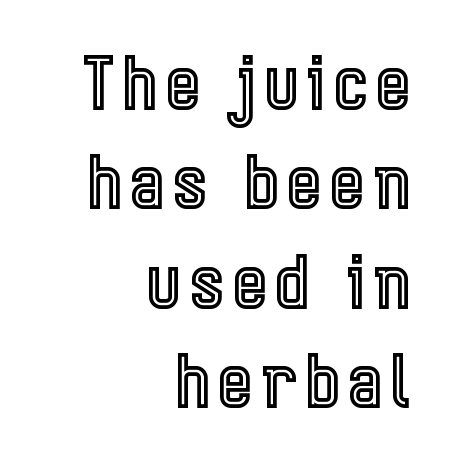
Q: Is the text italic (slanted)? A: No, it is upright.
Q: Is the text underlined? A: No.
Q: How is the paragraph aligned? A: Right-aligned.
Q: Is the spacing between lines tight, normal or loose? A: Normal.
Q: Width (condensed, normal, or wide)? A: Condensed.
Q: x-height? A: Medium.
Q: Monospaced? A: No.
